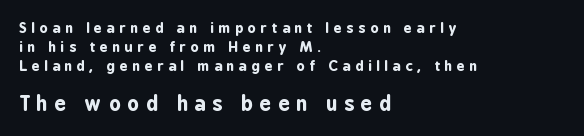
The image shows 20 px bold type, upright; set left-aligned, normal line spacing (1.34x), unusually wide letter spacing (+0.34 em), not underlined; the second (bottom) block is 1.43x larger.
